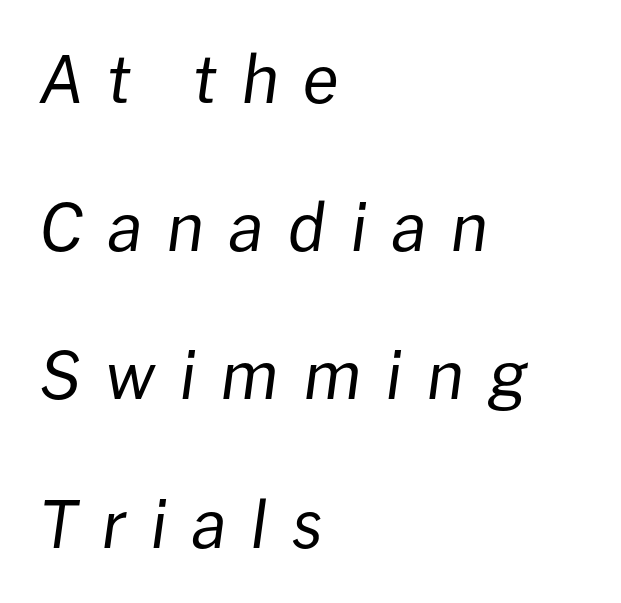
Q: Is the text bold? A: No.
Q: Is the text italic (slanted)? A: Yes, it leans right by about 8 degrees.
Q: Is the text underlined? A: No.
Q: How is the paragraph aligned? A: Left-aligned.
Q: Is the spacing between letters normal or unusually wide? A: Unusually wide.
Q: Is the spacing between lines tight, normal or loose? A: Loose.
Q: Width (condensed, normal, or wide)? A: Normal.
Q: Stroke contrast? A: Low.
Q: x-height? A: Medium.
Q: Monospaced? A: No.
